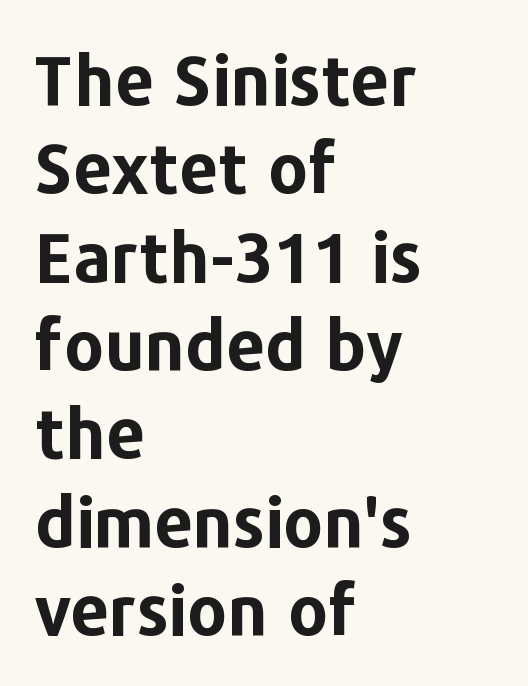
The strokes are fattened all the way to bold. Normally led — the rows are evenly, conventionally spaced. The letters sit at their default tracking, neither squeezed nor spread. Do the characters align in a grid? No, the font is proportional. The setting favours the left margin, as ordinary paragraphs usually do. No italicization has been applied; the sample stays upright.
